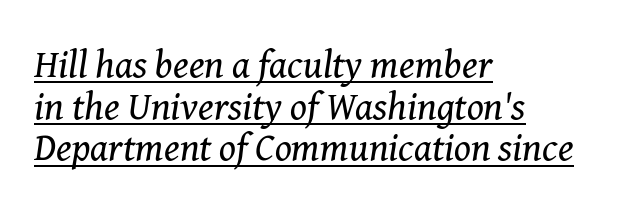
{"serif": "yes", "italic": "yes", "lean": "right", "slant_degrees": 8, "bold": "no", "weight": "regular", "width": "normal", "stroke_contrast": "medium", "x_height": "medium", "monospaced": "no", "underline": "yes", "align": "left", "line_spacing": "tight", "line_spacing_ratio": 1.07, "letter_spacing": "normal", "letter_spacing_em": 0.0, "glyph_px": 39}
